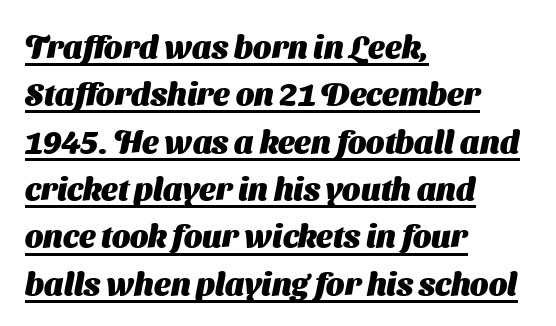
The rendering uses a bold face; every stroke is thick and dark. Characters follow at the spacing the type designer built in. In terms of letterform style, serifs are entirely absent. Compared with a centered layout, this one pins lines to the left instead. Underlined type.
